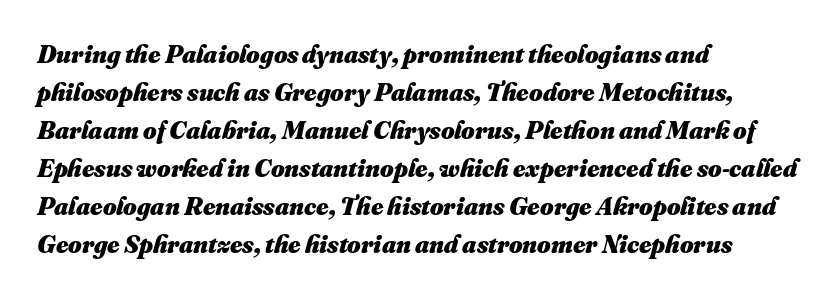
The image shows 26 px bold type; set left-aligned, normal line spacing (1.46x), normal letter spacing, not underlined.
